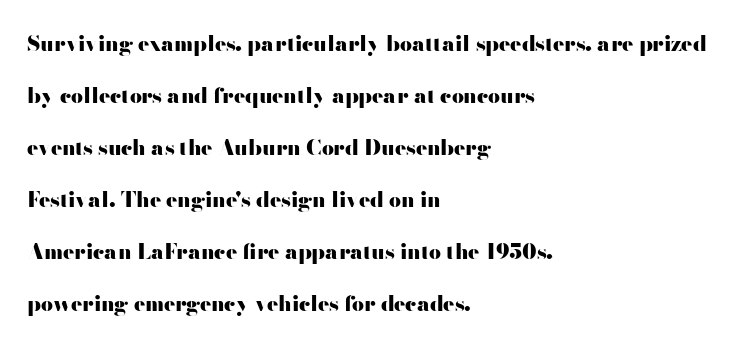
The image shows 21 px bold type, upright; set left-aligned, loose line spacing (2.48x), normal letter spacing, not underlined.
